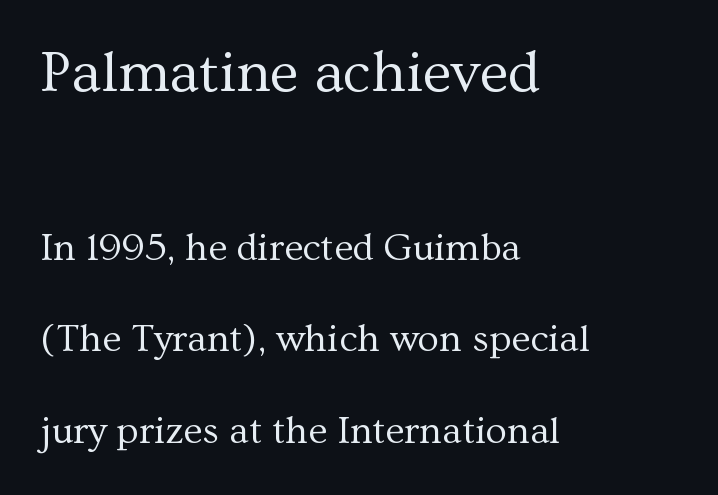
Q: Is the text bold? A: No.
Q: Is the text italic (slanted)? A: No, it is upright.
Q: Is the typeface a serif or a sans-serif typeface? A: Serif.
Q: Is the text underlined? A: No.
Q: How is the paragraph aligned? A: Left-aligned.
Q: Is the spacing between letters normal or unusually wide? A: Normal.
Q: Is the spacing between lines tight, normal or loose? A: Loose.
Q: Which block of text is set in a larger size, the first (top) or the second (bottom)? A: The first (top) one.
Q: Width (condensed, normal, or wide)? A: Normal.
Q: Stroke contrast? A: Medium.
Q: x-height? A: Medium.
Q: Monospaced? A: No.
